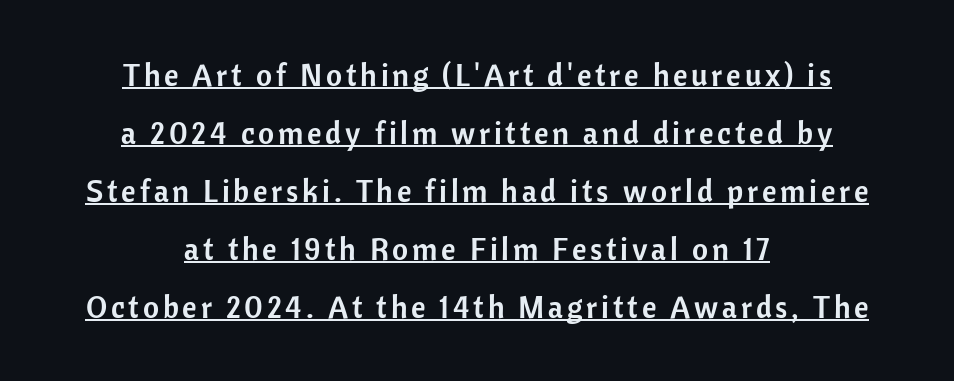
The image shows 31 px sans-serif type, upright; set centered, line spacing 1.87x, underlined; low stroke contrast and a medium x-height.
